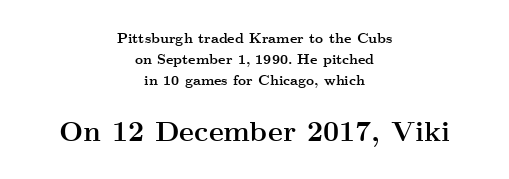
The image shows 28 px semibold, wide serif type, upright; set centered, normal line spacing (1.49x), normal letter spacing, not underlined; the second (bottom) block is 2.0x larger; medium stroke contrast and a small x-height.
